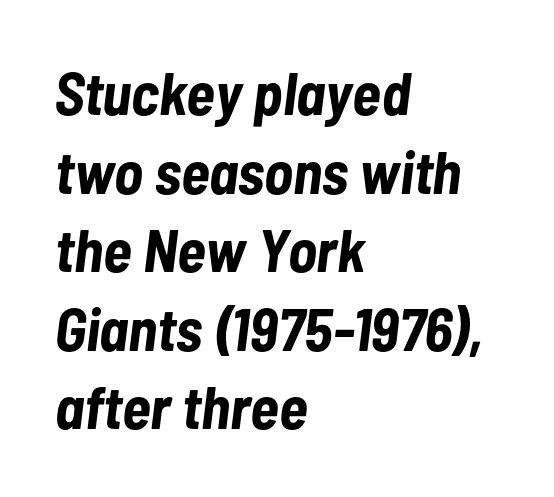
Q: Is the text bold? A: Yes.
Q: Is the text italic (slanted)? A: Yes, it leans right by about 7 degrees.
Q: Is the text underlined? A: No.
Q: How is the paragraph aligned? A: Left-aligned.
Q: Is the spacing between letters normal or unusually wide? A: Normal.
Q: Is the spacing between lines tight, normal or loose? A: Normal.
Q: Width (condensed, normal, or wide)? A: Condensed.
Q: Stroke contrast? A: Low.
Q: x-height? A: Medium.
Q: Monospaced? A: No.
